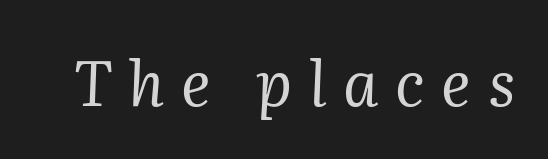
Q: Is the text bold? A: No.
Q: Is the text italic (slanted)? A: Yes, it leans right by about 2 degrees.
Q: Is the typeface a serif or a sans-serif typeface? A: Serif.
Q: Is the text underlined? A: No.
Q: Is the spacing between letters normal or unusually wide? A: Unusually wide.
Q: Width (condensed, normal, or wide)? A: Normal.
Q: Stroke contrast? A: Medium.
Q: x-height? A: Medium.
Q: Monospaced? A: No.
